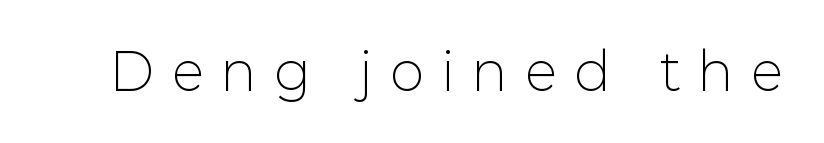
Q: Is the text bold? A: No.
Q: Is the text italic (slanted)? A: No, it is upright.
Q: Is the typeface a serif or a sans-serif typeface? A: Sans-serif.
Q: Is the text underlined? A: No.
Q: Is the spacing between letters normal or unusually wide? A: Unusually wide.
Q: Width (condensed, normal, or wide)? A: Normal.
Q: Stroke contrast? A: Low.
Q: x-height? A: Medium.
Q: Monospaced? A: No.
